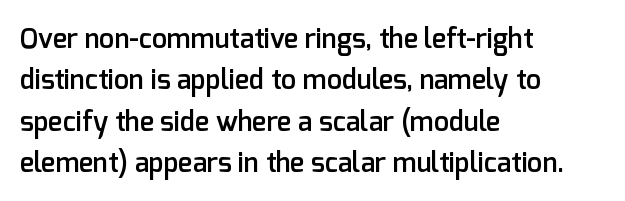
The image shows 27 px text type, upright; set left-aligned, normal line spacing (1.53x), normal letter spacing, not underlined.
